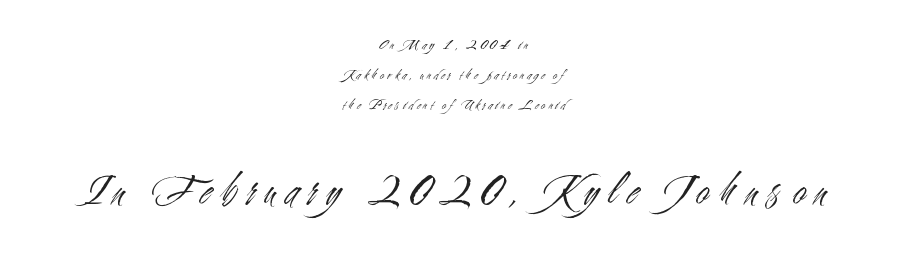
The designer dialed line spacing up above the default. Observe the absence of serifs on each vertical stroke in this sample. The more generous point size was reserved for the lower chunk. Display-style spreading of the glyphs; the letterfit is very open.
